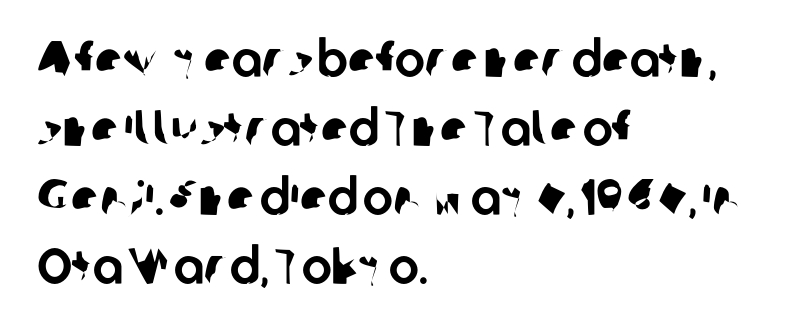
The image shows 51 px sans-serif type; set left-aligned, normal line spacing (1.35x), normal letter spacing, not underlined; low stroke contrast and a medium x-height.
